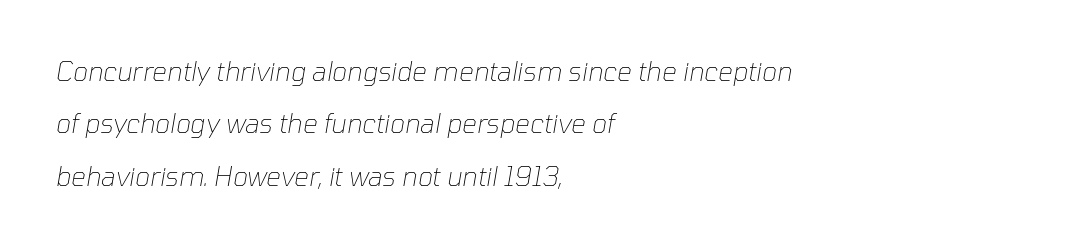
Q: Is the text bold? A: No.
Q: Is the text italic (slanted)? A: Yes, it leans right by about 10 degrees.
Q: Is the text underlined? A: No.
Q: How is the paragraph aligned? A: Left-aligned.
Q: Is the spacing between letters normal or unusually wide? A: Normal.
Q: Is the spacing between lines tight, normal or loose? A: Loose.
